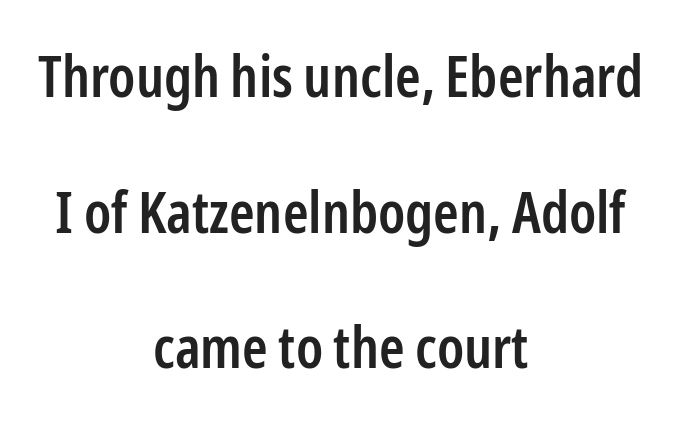
{"serif": "no", "italic": "no", "bold": "semi", "weight": "semibold", "width": "condensed", "stroke_contrast": "low", "x_height": "medium", "monospaced": "no", "underline": "no", "align": "center", "line_spacing": "loose", "line_spacing_ratio": 2.34, "letter_spacing": "normal", "letter_spacing_em": 0.0, "glyph_px": 58}
